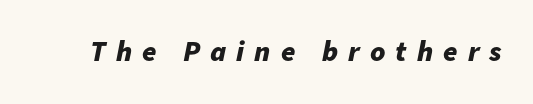
{"italic": "yes", "lean": "right", "slant_degrees": 11, "bold": "yes", "weight": "bold", "width": "normal", "stroke_contrast": "low", "x_height": "medium", "monospaced": "no", "underline": "no", "letter_spacing": "wide", "letter_spacing_em": 0.35, "glyph_px": 29}
